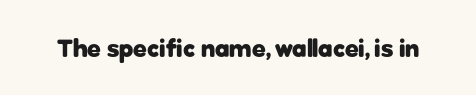
{"italic": "no", "bold": "yes", "underline": "no", "letter_spacing": "normal", "letter_spacing_em": 0.0, "glyph_px": 25}
